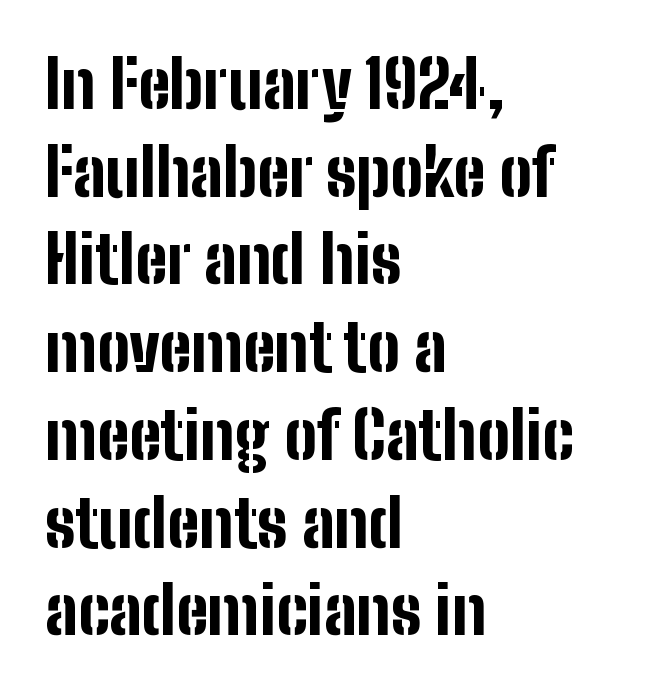
The image shows 65 px bold, condensed sans-serif type, upright; set left-aligned, normal line spacing (1.35x), normal letter spacing, not underlined; low stroke contrast and a medium x-height.
